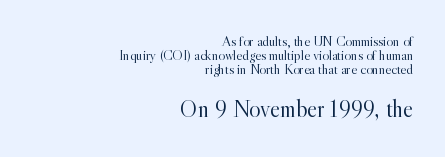
The image shows 24 px text type, upright; set right-aligned, tight line spacing (1.0x), normal letter spacing, not underlined; the second (bottom) block is 1.71x larger.
